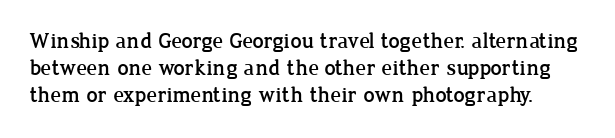
Q: Is the text italic (slanted)? A: No, it is upright.
Q: Is the text underlined? A: No.
Q: Is the spacing between letters normal or unusually wide? A: Normal.
